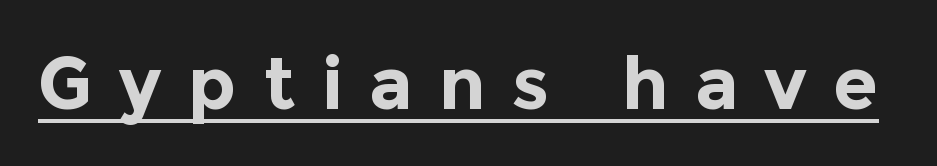
Posture: vertical. Nothing sits at the stroke ends, so this counts as sans-serif. The passage shown is typed in a proportional face where columns would drift. The characters look thick and weighty, a clear bold.
